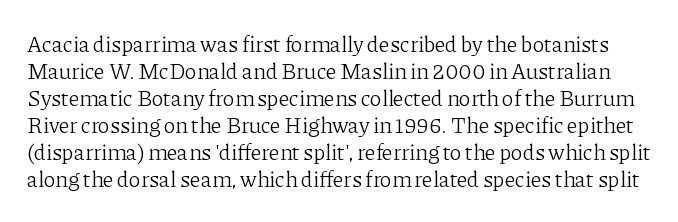
The image shows 22 px text type, upright; set line spacing 1.23x, normal letter spacing, not underlined.
